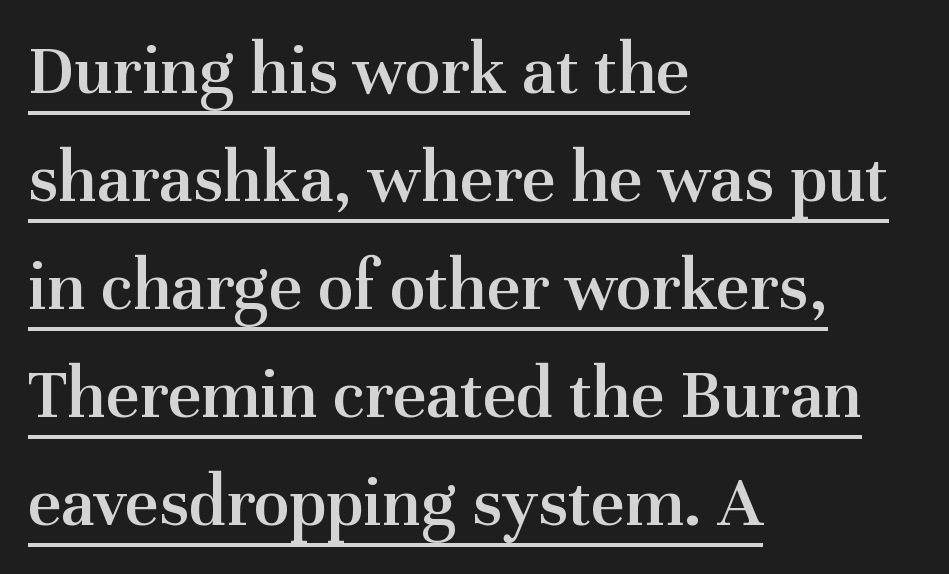
{"serif": "yes", "italic": "no", "bold": "semi", "weight": "semibold", "width": "normal", "stroke_contrast": "medium", "x_height": "medium", "monospaced": "no", "underline": "yes", "align": "left", "line_spacing": "normal", "line_spacing_ratio": 1.48, "letter_spacing": "normal", "letter_spacing_em": 0.0, "glyph_px": 73}
